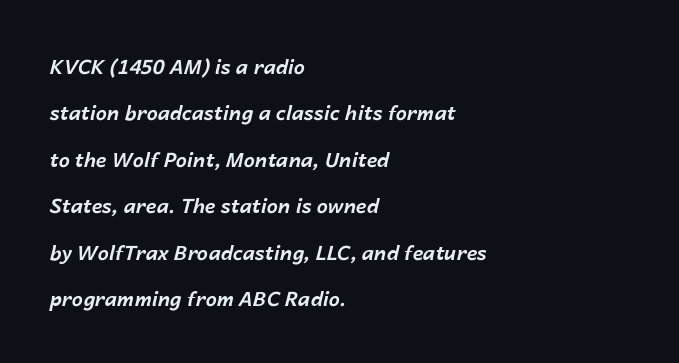
The image shows 20 px bold type, italic (leaning right); set left-aligned, loose line spacing (2.32x), normal letter spacing, not underlined.
